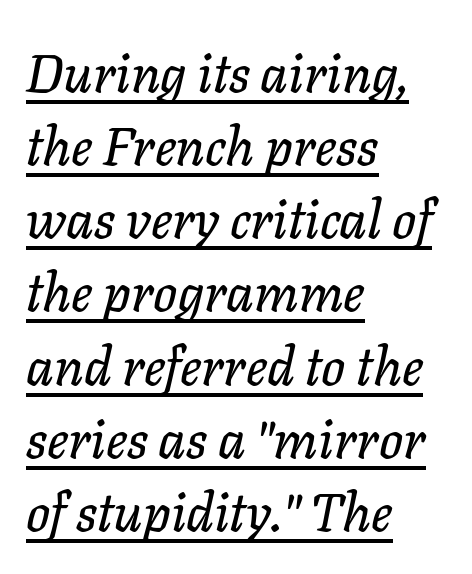
{"italic": "yes", "lean": "right", "slant_degrees": 11, "width": "normal", "stroke_contrast": "low", "x_height": "medium", "monospaced": "no", "underline": "yes", "align": "left", "line_spacing": "normal", "line_spacing_ratio": 1.38, "letter_spacing": "normal", "letter_spacing_em": 0.0, "glyph_px": 53}
